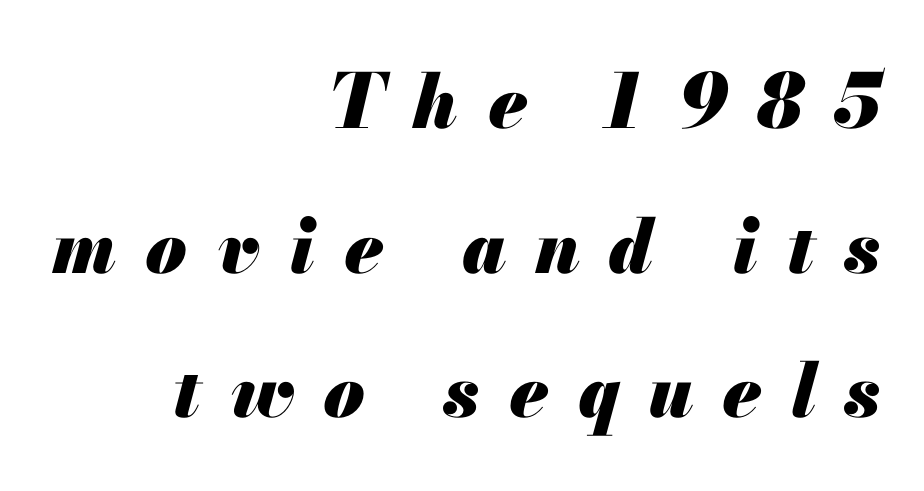
Q: Is the text bold? A: Yes.
Q: Is the text italic (slanted)? A: Yes, it leans right by about 13 degrees.
Q: Is the text underlined? A: No.
Q: How is the paragraph aligned? A: Right-aligned.
Q: Is the spacing between letters normal or unusually wide? A: Unusually wide.
Q: Is the spacing between lines tight, normal or loose? A: Loose.
Q: Width (condensed, normal, or wide)? A: Normal.
Q: Stroke contrast? A: Medium.
Q: x-height? A: Small.
Q: Monospaced? A: No.
